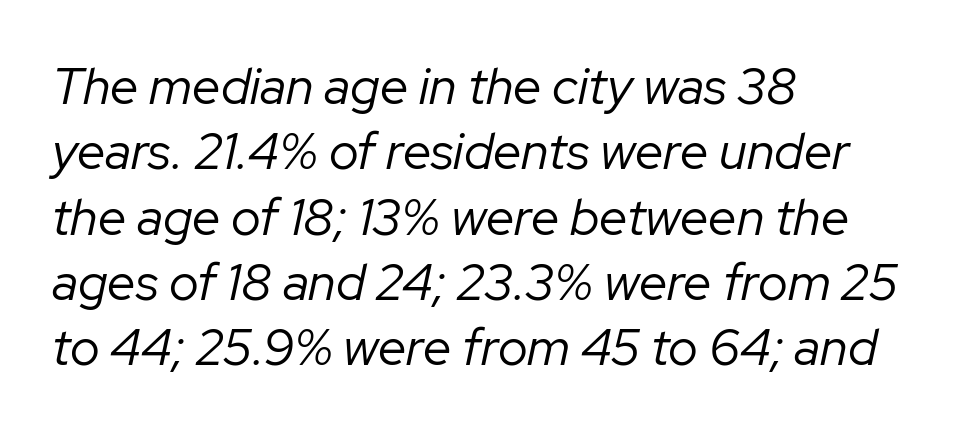
{"italic": "yes", "lean": "right", "slant_degrees": 12, "bold": "no", "weight": "regular", "width": "normal", "stroke_contrast": "low", "x_height": "medium", "monospaced": "no", "underline": "no", "align": "left", "line_spacing": "normal", "line_spacing_ratio": 1.28, "letter_spacing": "normal", "letter_spacing_em": 0.0, "glyph_px": 51}
